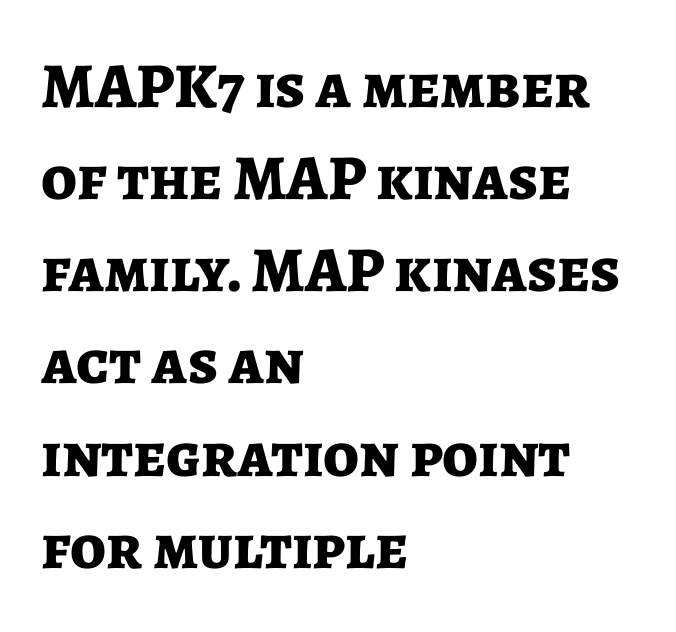
{"serif": "no", "italic": "no", "bold": "yes", "weight": "bold", "width": "normal", "stroke_contrast": "low", "x_height": "medium", "monospaced": "no", "underline": "no", "align": "left", "line_spacing": "normal", "line_spacing_ratio": 1.44, "letter_spacing": "normal", "letter_spacing_em": 0.0, "glyph_px": 64}
